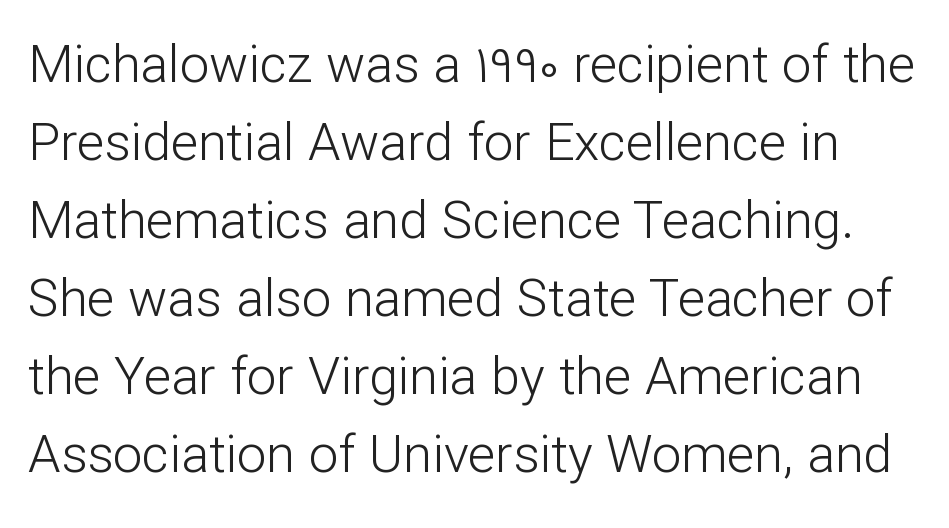
The image shows 52 px light sans-serif type, upright; set normal line spacing (1.5x), normal letter spacing, not underlined; low stroke contrast and a medium x-height.
